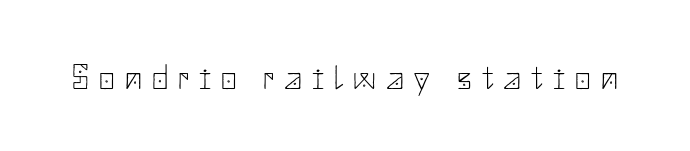
The image shows 34 px thin sans-serif type, upright; set unusually wide letter spacing (+0.3 em), not underlined; low stroke contrast and a small x-height.
